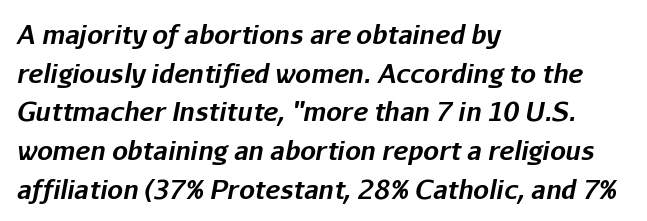
{"italic": "yes", "lean": "right", "slant_degrees": 11, "bold": "yes", "underline": "no", "align": "left", "line_spacing": "normal", "line_spacing_ratio": 1.55, "letter_spacing": "normal", "letter_spacing_em": 0.0, "glyph_px": 25}
